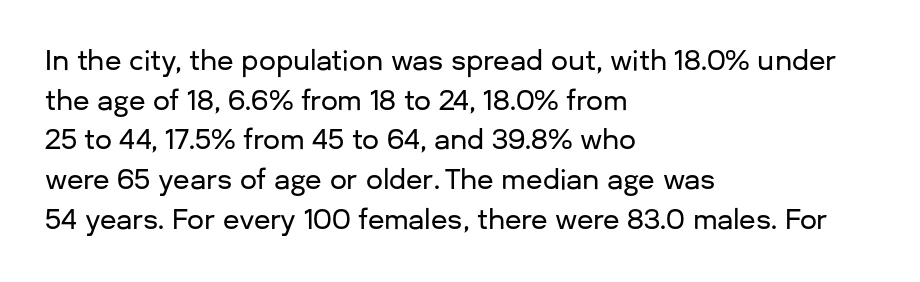
The image shows 27 px text type, upright; set left-aligned, normal line spacing (1.47x), normal letter spacing, not underlined.
